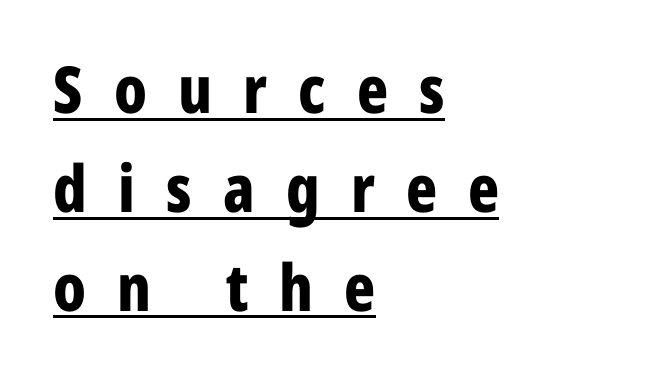
Line spacing here is normal. The lines in this sample share a left origin and differ only in where they stop. The rendering shows plain stroke endings on the letterforms — a sans-serif design. Looks like regular typesetting: each glyph gets only the width it needs.
